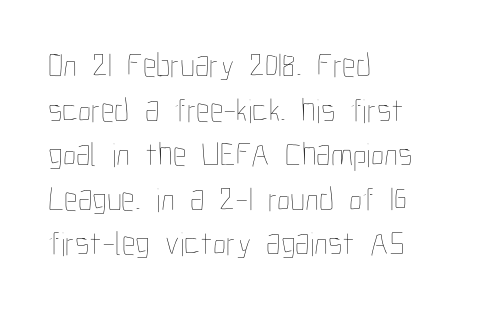
Characters remain perfectly vertical along every line. Check the space under the baseline: it is left empty. Evenly set lines give the paragraph a standard silhouette. Here the glyphs are tracked normally, forming tight word shapes. Character widths vary here, with narrow letters taking less room than wide ones.
